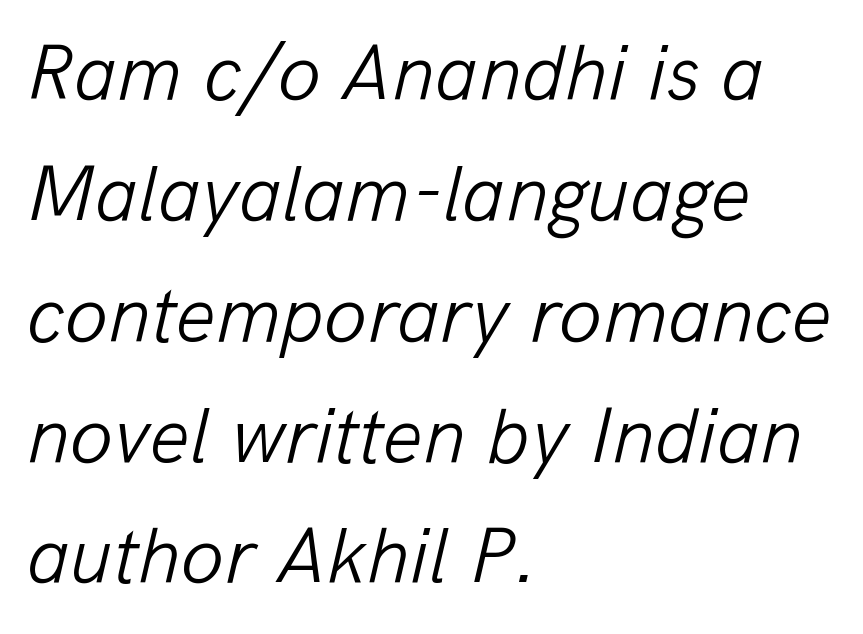
The image shows 79 px light type, italic (leaning right); set left-aligned, normal line spacing (1.53x), normal letter spacing, not underlined; low stroke contrast and a medium x-height.
